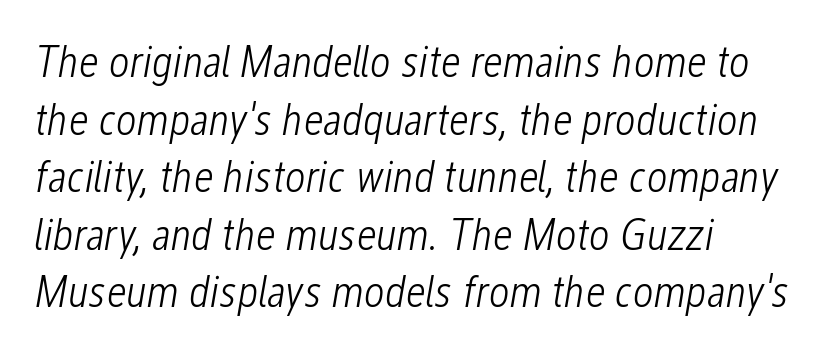
{"italic": "yes", "lean": "right", "slant_degrees": 12, "bold": "no", "weight": "light", "width": "condensed", "stroke_contrast": "low", "x_height": "medium", "monospaced": "no", "underline": "no", "align": "left", "line_spacing": "normal", "line_spacing_ratio": 1.28, "letter_spacing": "normal", "letter_spacing_em": 0.0, "glyph_px": 45}
